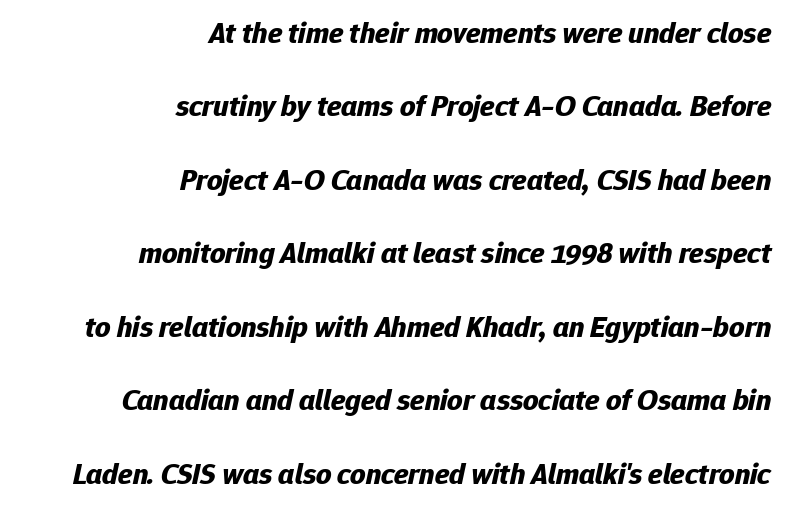
{"italic": "yes", "lean": "right", "slant_degrees": 12, "bold": "yes", "weight": "bold", "width": "normal", "stroke_contrast": "low", "x_height": "medium", "monospaced": "no", "underline": "no", "align": "right", "line_spacing": "loose", "line_spacing_ratio": 2.45, "letter_spacing": "normal", "letter_spacing_em": 0.0, "glyph_px": 30}
